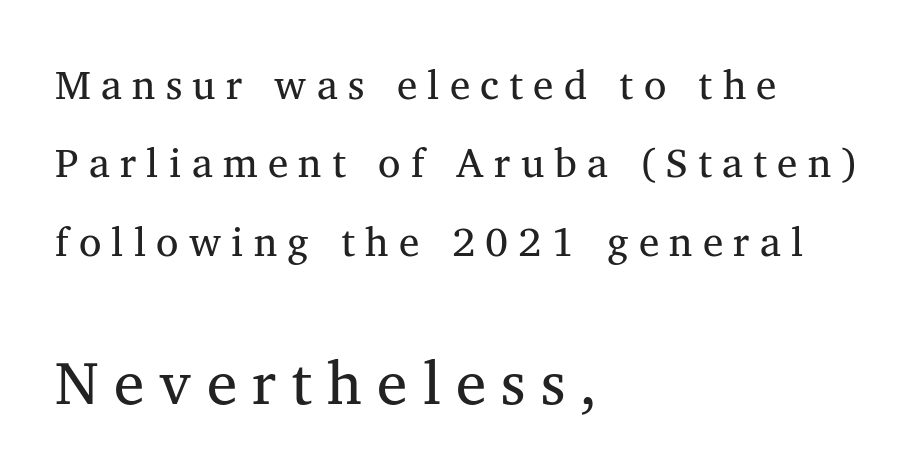
Where is the straight margin? On the left. Each new line begins a long way beneath the previous one. Spacing verdict: proportional, widths tailored to each character. Look at the bottom of the vertical strokes: they flare into serifs here. The passage shown has open, widely tracked lettering throughout. Check the space under the baseline: it is left empty.
